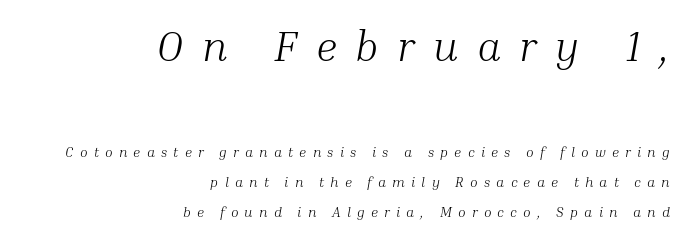
Q: Is the text bold? A: No.
Q: Is the text italic (slanted)? A: Yes, it leans right by about 10 degrees.
Q: Is the typeface a serif or a sans-serif typeface? A: Serif.
Q: Is the text underlined? A: No.
Q: How is the paragraph aligned? A: Right-aligned.
Q: Is the spacing between letters normal or unusually wide? A: Unusually wide.
Q: Is the spacing between lines tight, normal or loose? A: Loose.
Q: Which block of text is set in a larger size, the first (top) or the second (bottom)? A: The first (top) one.
Q: Width (condensed, normal, or wide)? A: Normal.
Q: Stroke contrast? A: Medium.
Q: x-height? A: Medium.
Q: Monospaced? A: No.
